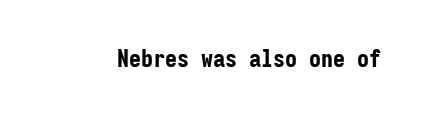
The image shows 24 px bold type, upright; set normal letter spacing, not underlined.
